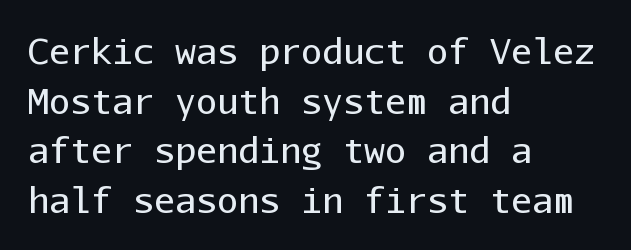
Q: Is the text bold? A: No.
Q: Is the text italic (slanted)? A: No, it is upright.
Q: Is the typeface a serif or a sans-serif typeface? A: Sans-serif.
Q: Is the text underlined? A: No.
Q: How is the paragraph aligned? A: Left-aligned.
Q: Is the spacing between letters normal or unusually wide? A: Normal.
Q: Is the spacing between lines tight, normal or loose? A: Normal.
Q: Width (condensed, normal, or wide)? A: Normal.
Q: Stroke contrast? A: Low.
Q: x-height? A: Medium.
Q: Monospaced? A: Yes.
